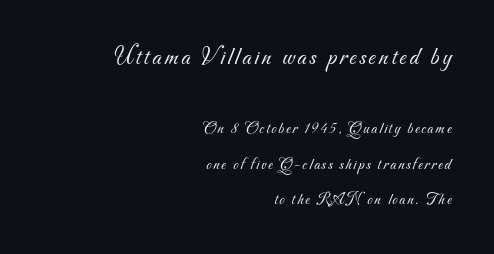
The letters in the upper block stand taller than those in the block below. Unmarked baselines from the first word to the last. Airy leading. Stems and bowls with no extra thickness — not bold.
